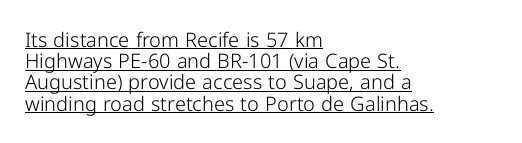
{"italic": "no", "bold": "no", "underline": "yes", "align": "left", "line_spacing": "tight", "line_spacing_ratio": 1.06, "letter_spacing": "normal", "letter_spacing_em": 0.0, "glyph_px": 20}
